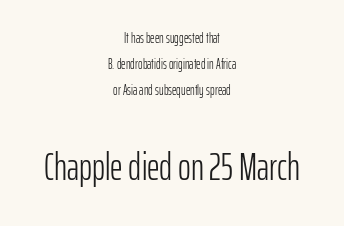
Q: Is the text bold? A: No.
Q: Is the text italic (slanted)? A: No, it is upright.
Q: Is the typeface a serif or a sans-serif typeface? A: Sans-serif.
Q: Is the text underlined? A: No.
Q: How is the paragraph aligned? A: Centered.
Q: Is the spacing between letters normal or unusually wide? A: Normal.
Q: Which block of text is set in a larger size, the first (top) or the second (bottom)? A: The second (bottom) one.
Q: Width (condensed, normal, or wide)? A: Condensed.
Q: Stroke contrast? A: Low.
Q: x-height? A: Medium.
Q: Monospaced? A: No.
